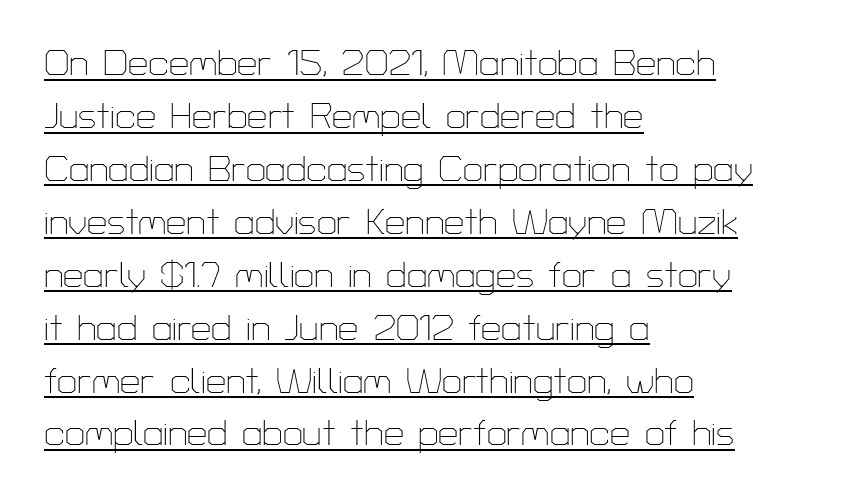
{"serif": "no", "italic": "no", "bold": "no", "weight": "thin", "width": "normal", "stroke_contrast": "low", "x_height": "medium", "monospaced": "no", "underline": "yes", "align": "left", "line_spacing": "normal", "line_spacing_ratio": 1.47, "letter_spacing": "normal", "letter_spacing_em": 0.0, "glyph_px": 36}
